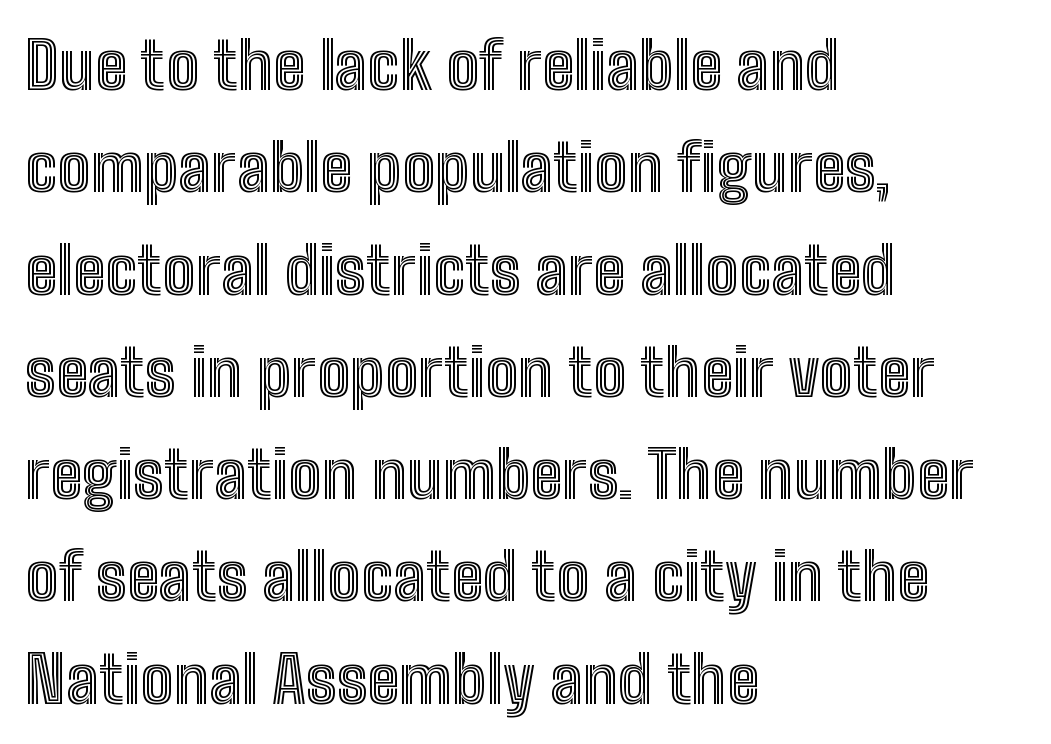
The image shows 66 px condensed type, upright; set left-aligned, normal line spacing (1.55x), normal letter spacing, not underlined; a medium x-height.
